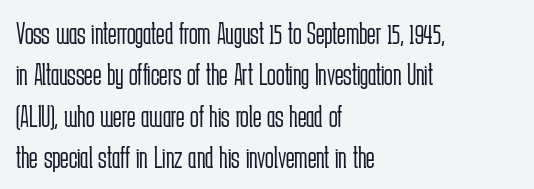
{"serif": "no", "italic": "no", "bold": "no", "weight": "light", "width": "condensed", "stroke_contrast": "low", "x_height": "medium", "monospaced": "no", "underline": "no", "align": "left", "line_spacing": "normal", "line_spacing_ratio": 1.29, "letter_spacing": "normal", "letter_spacing_em": 0.0, "glyph_px": 32}
